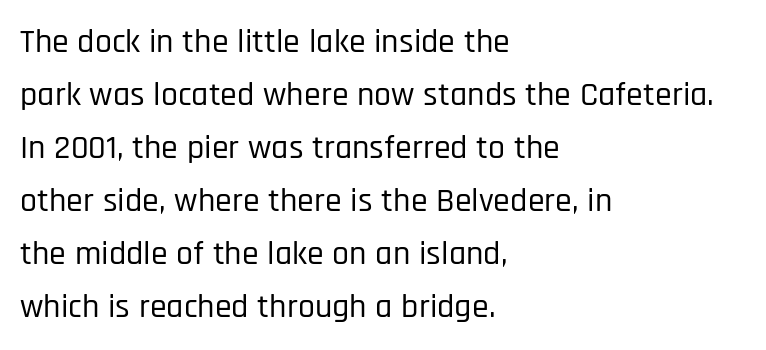
{"serif": "no", "italic": "no", "width": "condensed", "stroke_contrast": "low", "x_height": "large", "monospaced": "no", "underline": "no", "align": "left", "line_spacing": "normal", "line_spacing_ratio": 1.56, "letter_spacing": "normal", "letter_spacing_em": 0.0, "glyph_px": 34}
